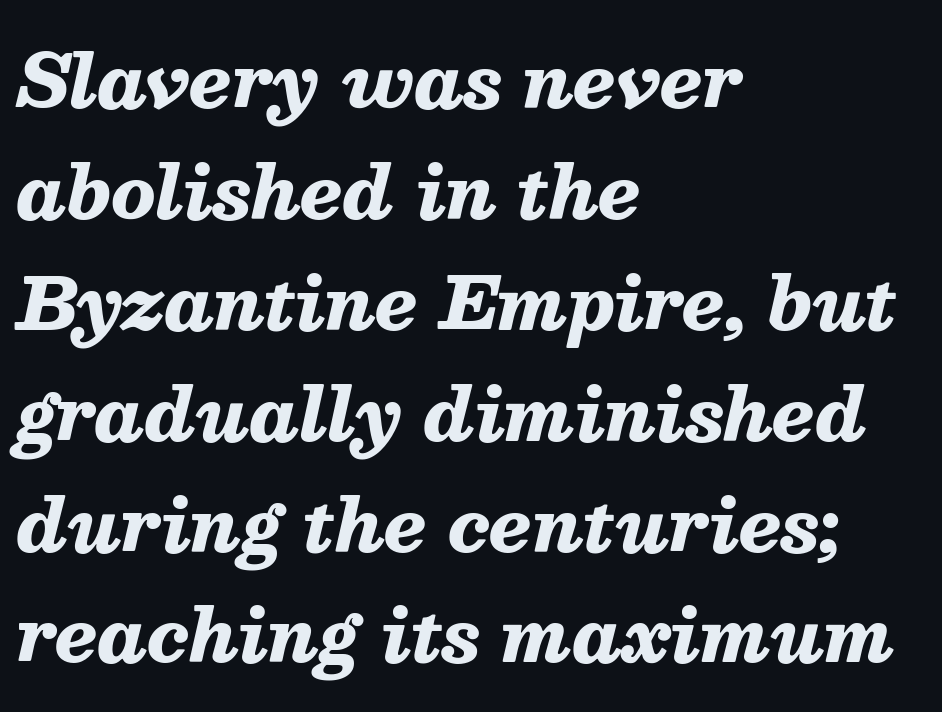
Q: Is the text bold? A: Yes.
Q: Is the text italic (slanted)? A: Yes, it leans right by about 13 degrees.
Q: Is the text underlined? A: No.
Q: How is the paragraph aligned? A: Left-aligned.
Q: Is the spacing between letters normal or unusually wide? A: Normal.
Q: Is the spacing between lines tight, normal or loose? A: Normal.
Q: Width (condensed, normal, or wide)? A: Normal.
Q: Stroke contrast? A: Medium.
Q: x-height? A: Medium.
Q: Monospaced? A: No.
